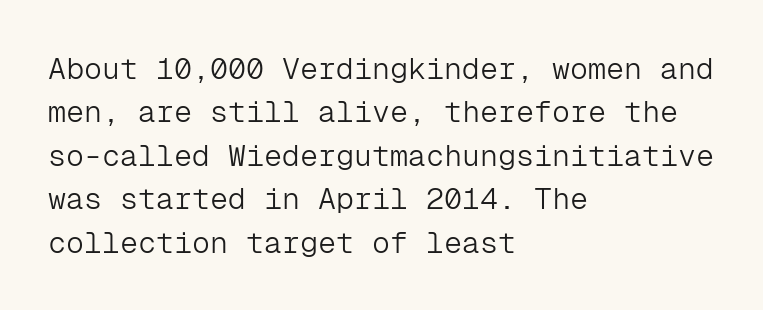
The image shows 30 px light sans-serif type, upright, monospaced; set left-aligned, normal line spacing (1.45x), normal letter spacing, not underlined; low stroke contrast and a medium x-height.
